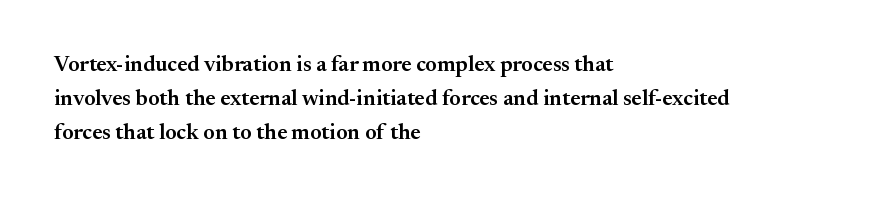
{"italic": "no", "bold": "semi", "underline": "no", "align": "left", "line_spacing": "normal", "line_spacing_ratio": 1.55, "letter_spacing": "normal", "letter_spacing_em": 0.0, "glyph_px": 22}
